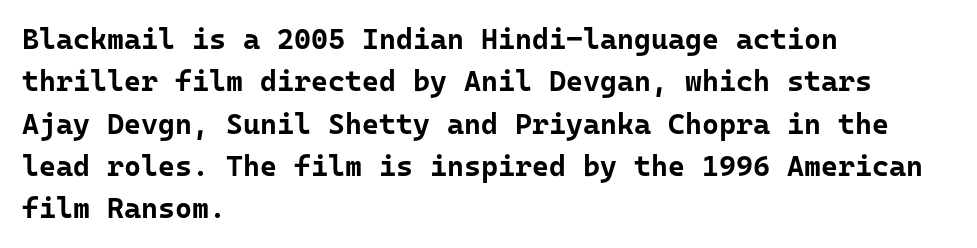
Lines of text with bare space underneath. As a designer I'd log this as weight 700, bold. The rendering shows plain stroke endings on the letterforms — a sans-serif design. Compared with typical body copy, the letter spacing here is the same.
